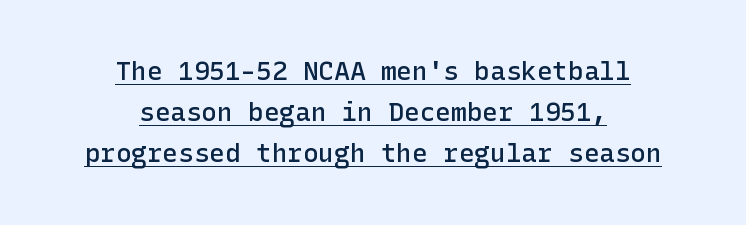
The image shows 26 px text type, upright; set centered, normal line spacing (1.58x), normal letter spacing, underlined.
